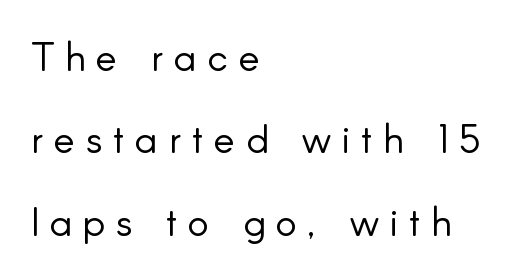
The lettering holds an erect, upright posture throughout. How would I describe the line gaps? Wide and relaxed. A clean baseline with only descenders dipping below it. Is the type heavy? It reads as light-to-regular instead. Observe the wide spacing: letters keep a clear distance from each other. Character widths vary here, with narrow letters taking less room than wide ones.
